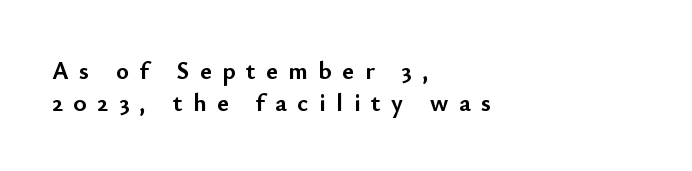
Descenders hang freely into open space. Students, this is bold: see how much ink each stroke carries. Left-aligned paragraph, ragged on the right. Does extra space separate the letters? Yes, quite a lot of it.
